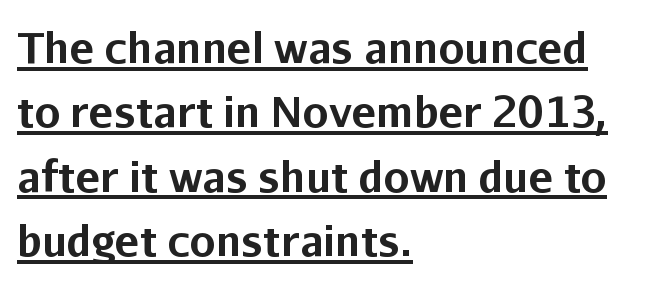
The image shows 41 px bold sans-serif type, upright; set left-aligned, normal line spacing (1.57x), normal letter spacing, underlined; low stroke contrast and a medium x-height.
